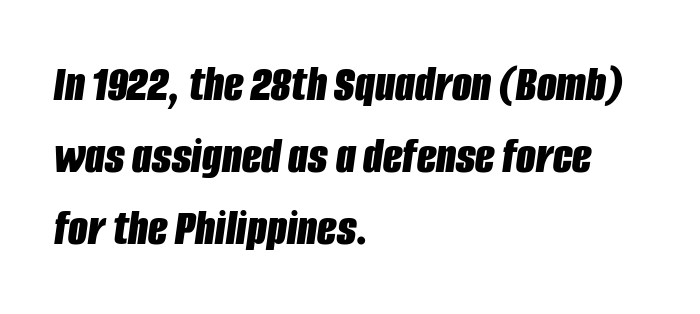
Line spacing here is normal. A student would call this left alignment; a typographer would say flush left, rag right. You can tell it's italic because the verticals aren't actually vertical. The face used here is proportionally spaced, like ordinary book or web type.
